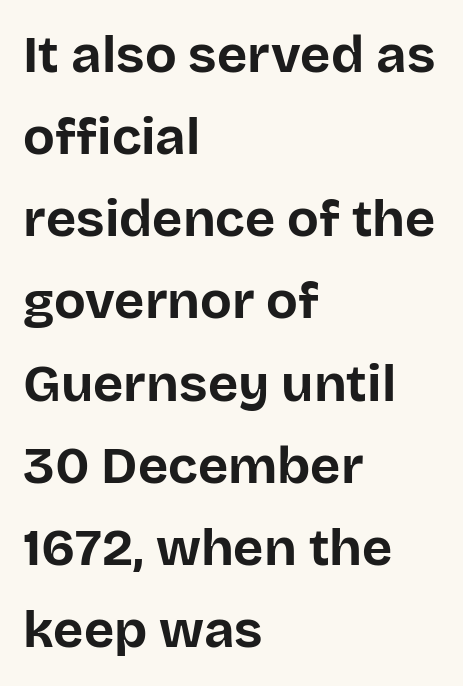
Q: Is the text bold? A: Yes.
Q: Is the text italic (slanted)? A: No, it is upright.
Q: Is the typeface a serif or a sans-serif typeface? A: Sans-serif.
Q: Is the text underlined? A: No.
Q: How is the paragraph aligned? A: Left-aligned.
Q: Is the spacing between letters normal or unusually wide? A: Normal.
Q: Is the spacing between lines tight, normal or loose? A: Normal.
Q: Width (condensed, normal, or wide)? A: Normal.
Q: Stroke contrast? A: Low.
Q: x-height? A: Large.
Q: Monospaced? A: No.
